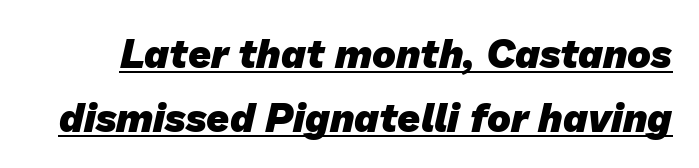
The image shows 40 px heavy sans-serif type; set normal line spacing (1.6x), normal letter spacing, underlined; low stroke contrast and a medium x-height.
